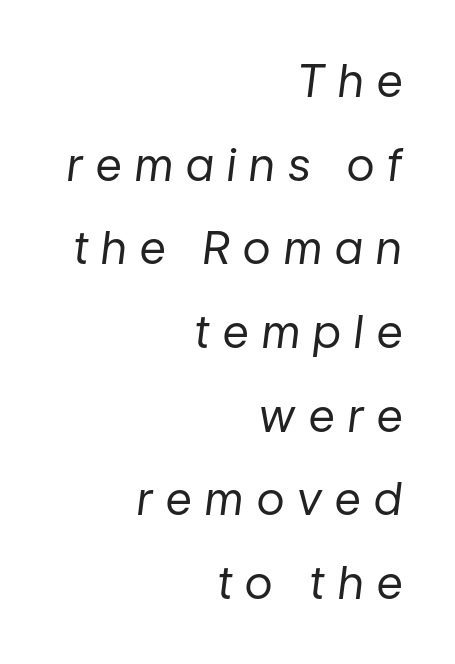
The image shows 45 px regular-weight type, italic (leaning right); set right-aligned, line spacing 1.86x, unusually wide letter spacing (+0.3 em), not underlined; low stroke contrast and a medium x-height.
